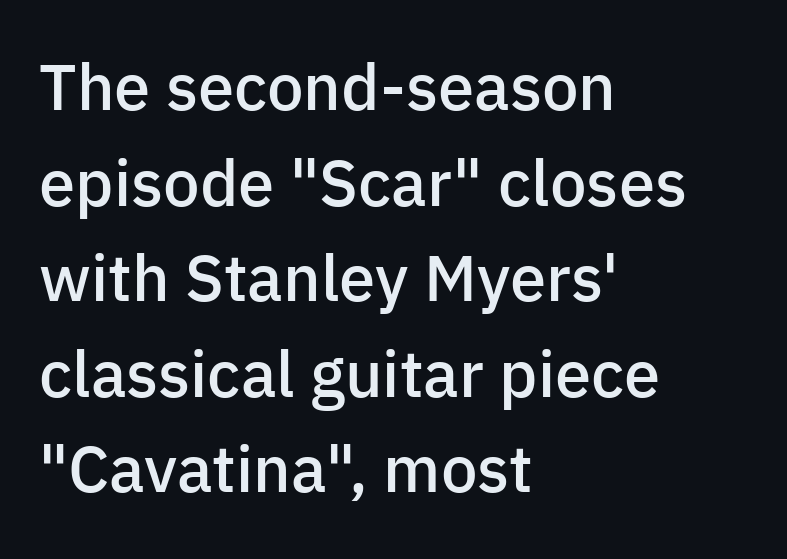
Q: Is the text bold? A: Semi-bold.
Q: Is the text italic (slanted)? A: No, it is upright.
Q: Is the typeface a serif or a sans-serif typeface? A: Sans-serif.
Q: Is the text underlined? A: No.
Q: How is the paragraph aligned? A: Left-aligned.
Q: Is the spacing between letters normal or unusually wide? A: Normal.
Q: Is the spacing between lines tight, normal or loose? A: Normal.
Q: Width (condensed, normal, or wide)? A: Normal.
Q: Stroke contrast? A: Low.
Q: x-height? A: Medium.
Q: Monospaced? A: No.
